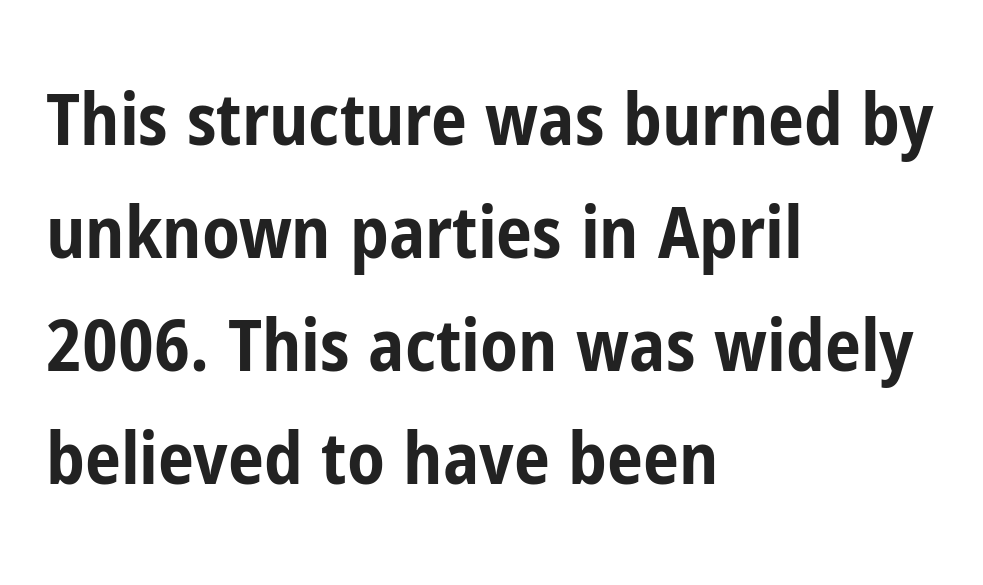
A classic flush-left, rag-right setting is used for this passage. Students, note that the glyphs here touch the page at normal intervals. Letterform terminals end flat and unadorned throughout the passage. Underlining? Definitely not there.
